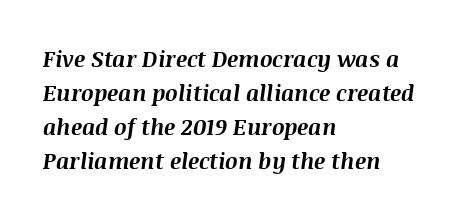
The image shows 22 px bold type, italic (leaning right); set left-aligned, normal line spacing (1.54x), normal letter spacing, not underlined.
